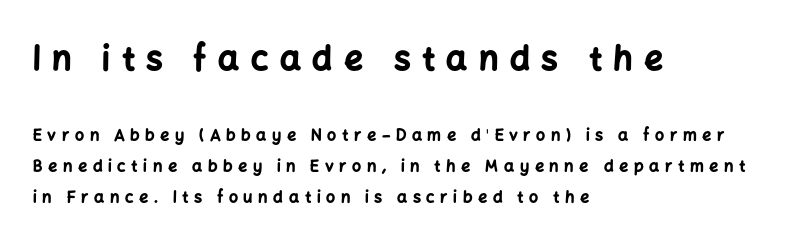
{"serif": "no", "italic": "no", "bold": "yes", "weight": "bold", "width": "normal", "stroke_contrast": "low", "x_height": "medium", "monospaced": "no", "underline": "no", "align": "left", "line_spacing": "loose", "line_spacing_ratio": 1.91, "letter_spacing": "wide", "letter_spacing_em": 0.35, "larger_block": "first", "size_ratio": 2.06, "glyph_px": 33}
